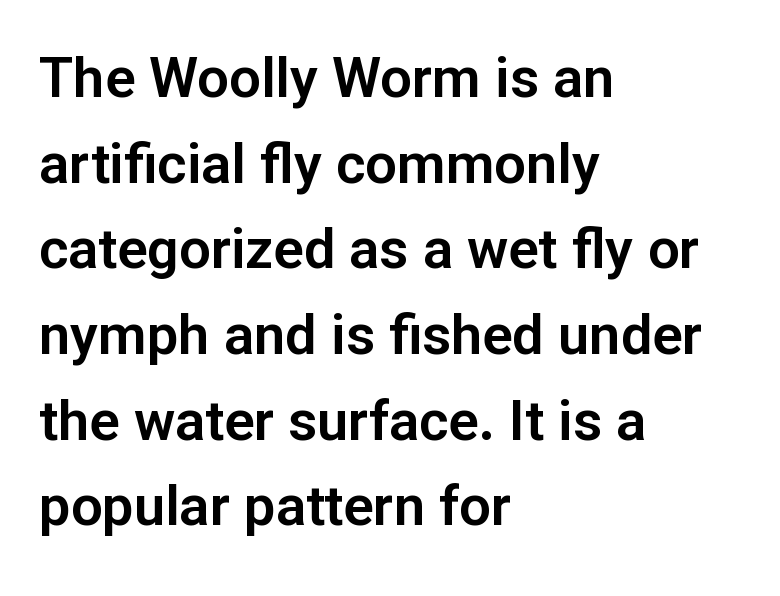
The image shows 56 px sans-serif type, upright; set left-aligned, normal line spacing (1.53x), normal letter spacing, not underlined; low stroke contrast and a medium x-height.
